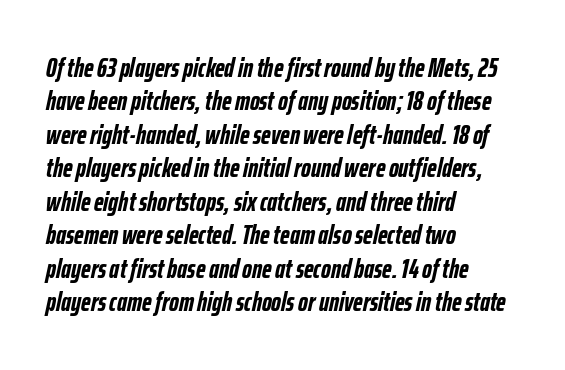
The image shows 27 px bold type, italic (leaning right); set left-aligned, line spacing 1.24x, normal letter spacing, not underlined.
